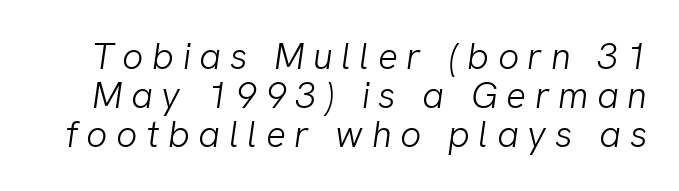
Q: Is the text bold? A: No.
Q: Is the typeface a serif or a sans-serif typeface? A: Sans-serif.
Q: Is the text underlined? A: No.
Q: Is the spacing between letters normal or unusually wide? A: Unusually wide.
Q: Is the spacing between lines tight, normal or loose? A: Tight.
Q: Width (condensed, normal, or wide)? A: Normal.
Q: Stroke contrast? A: Low.
Q: x-height? A: Medium.
Q: Monospaced? A: No.
